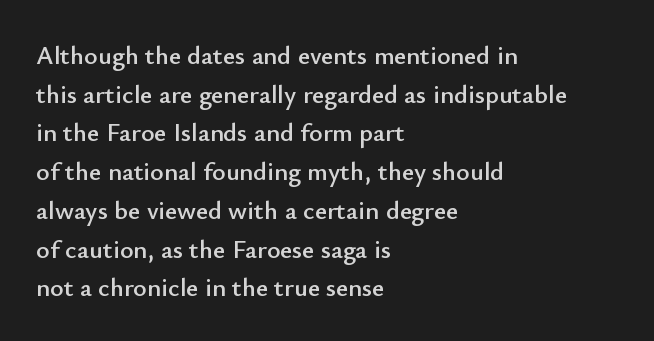
{"italic": "no", "underline": "no", "align": "left", "line_spacing": "normal", "line_spacing_ratio": 1.49, "letter_spacing": "normal", "letter_spacing_em": 0.0, "glyph_px": 26}
